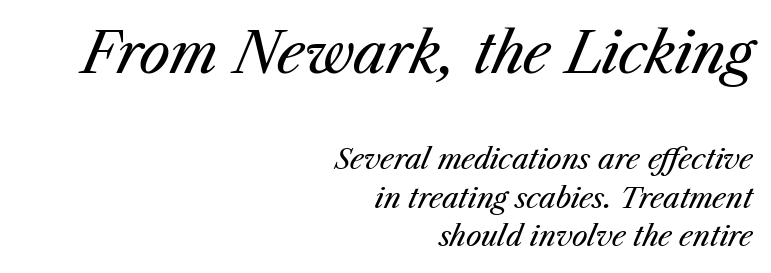
The image shows 56 px regular-weight type, italic (leaning right); set right-aligned, normal line spacing (1.39x), normal letter spacing, not underlined; the first (top) block is 2.0x larger; medium stroke contrast and a medium x-height.
